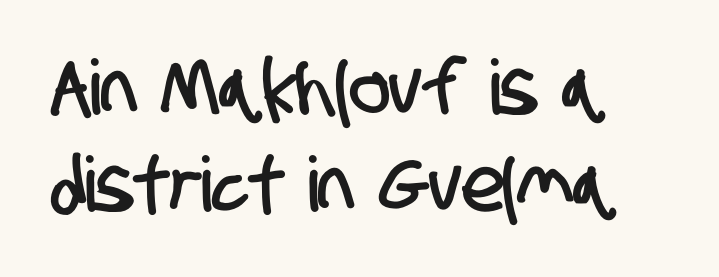
A typesetter would call this leading conventional body-copy spacing. These lines keep a tight, regular rhythm from letter to letter. In CSS terms this would be text-align: left. The glyphs in this specimen are sans serif. Just letters on the line, the space beneath them empty. Proportional: the letters do not fall into vertical columns.
